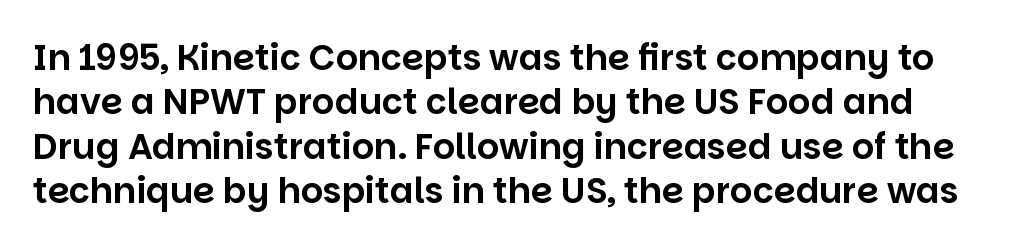
{"serif": "no", "italic": "no", "width": "normal", "stroke_contrast": "low", "x_height": "large", "monospaced": "no", "underline": "no", "line_spacing": "normal", "line_spacing_ratio": 1.27, "letter_spacing": "normal", "letter_spacing_em": 0.0, "glyph_px": 35}
